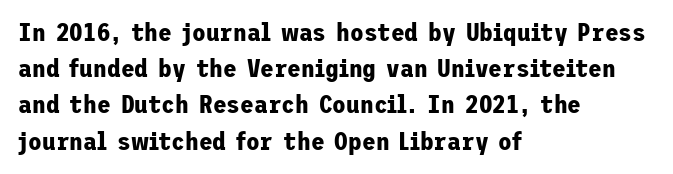
{"italic": "no", "bold": "yes", "underline": "no", "align": "left", "line_spacing": "normal", "line_spacing_ratio": 1.45, "letter_spacing": "normal", "letter_spacing_em": 0.0, "glyph_px": 25}
